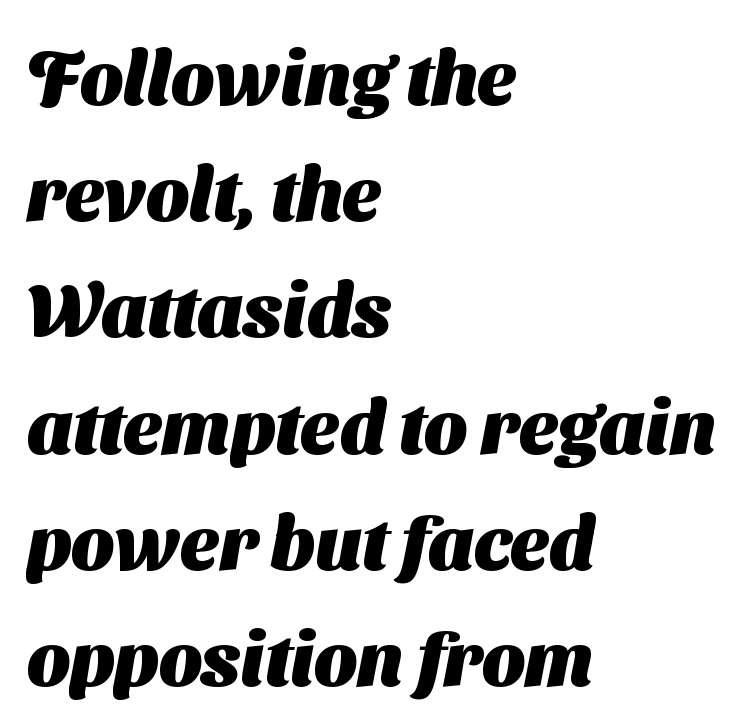
{"serif": "no", "bold": "yes", "weight": "heavy", "width": "normal", "stroke_contrast": "medium", "x_height": "medium", "monospaced": "no", "underline": "no", "align": "left", "line_spacing": "normal", "line_spacing_ratio": 1.55, "letter_spacing": "normal", "letter_spacing_em": 0.0, "glyph_px": 75}
